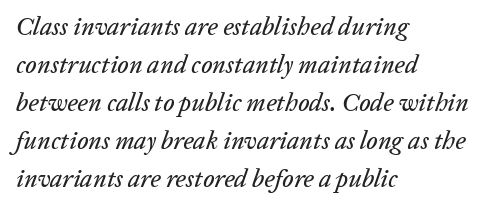
The image shows 25 px text type, italic (leaning right); set left-aligned, normal line spacing (1.52x), normal letter spacing, not underlined.
